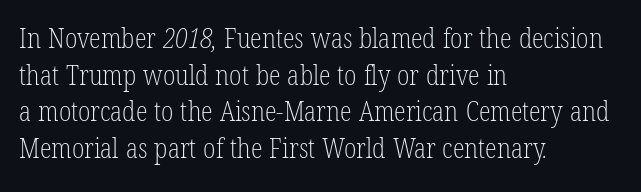
The image shows 27 px text type; set left-aligned, normal line spacing (1.36x), normal letter spacing, not underlined.
